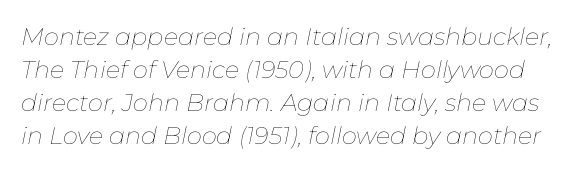
Q: Is the text bold? A: No.
Q: Is the text italic (slanted)? A: Yes, it leans right by about 11 degrees.
Q: Is the text underlined? A: No.
Q: Is the spacing between letters normal or unusually wide? A: Normal.
Q: Is the spacing between lines tight, normal or loose? A: Normal.
